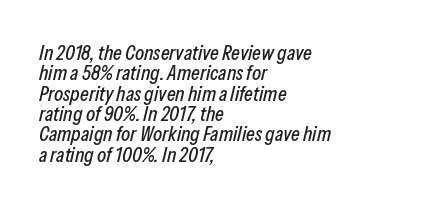
Q: Is the text italic (slanted)? A: Yes, it leans right by about 13 degrees.
Q: Is the text underlined? A: No.
Q: How is the paragraph aligned? A: Left-aligned.
Q: Is the spacing between letters normal or unusually wide? A: Normal.
Q: Is the spacing between lines tight, normal or loose? A: Tight.
